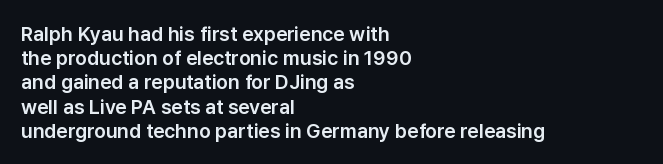
{"italic": "no", "underline": "no", "align": "left", "line_spacing_ratio": 1.21, "letter_spacing": "normal", "letter_spacing_em": 0.0, "glyph_px": 20}
